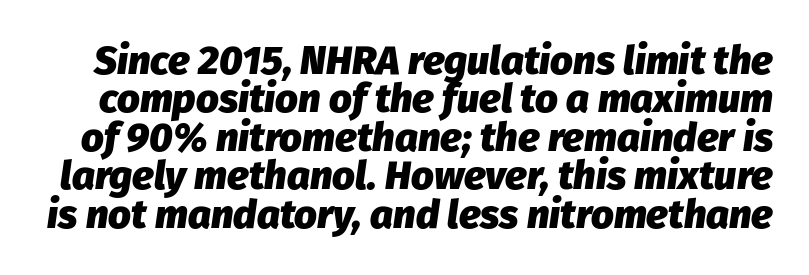
{"italic": "yes", "lean": "right", "slant_degrees": 8, "bold": "yes", "weight": "heavy", "width": "normal", "stroke_contrast": "low", "x_height": "medium", "monospaced": "no", "underline": "no", "line_spacing": "tight", "line_spacing_ratio": 0.96, "letter_spacing": "normal", "letter_spacing_em": 0.0, "glyph_px": 40}
